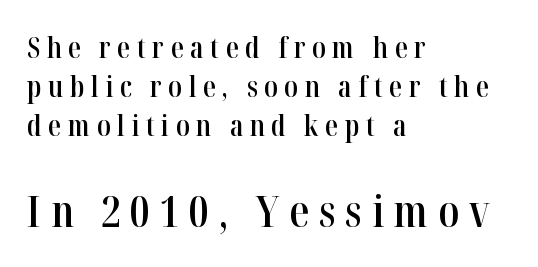
Which of the two is more prominent by size? The second, at the bottom. Each new line begins a customary step beneath the previous one. This is roman type, the default non-slanted kind. Tracking here is generous; glyphs stand well apart from one another.
